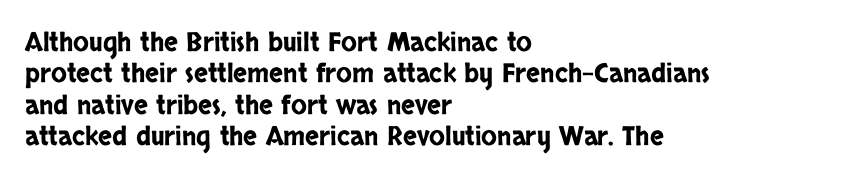
Q: Is the text italic (slanted)? A: No, it is upright.
Q: Is the text underlined? A: No.
Q: How is the paragraph aligned? A: Left-aligned.
Q: Is the spacing between letters normal or unusually wide? A: Normal.
